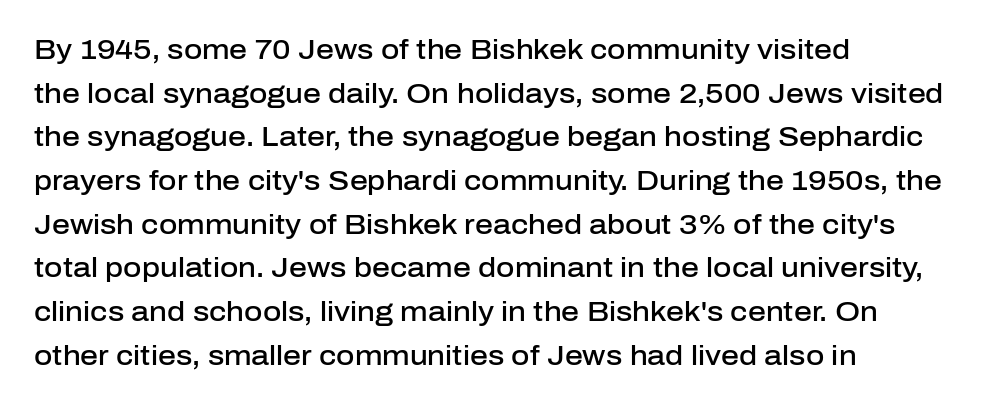
{"serif": "no", "italic": "no", "bold": "semi", "weight": "semibold", "width": "normal", "stroke_contrast": "low", "x_height": "medium", "monospaced": "no", "underline": "no", "align": "left", "line_spacing": "normal", "line_spacing_ratio": 1.56, "letter_spacing": "normal", "letter_spacing_em": 0.0, "glyph_px": 28}
